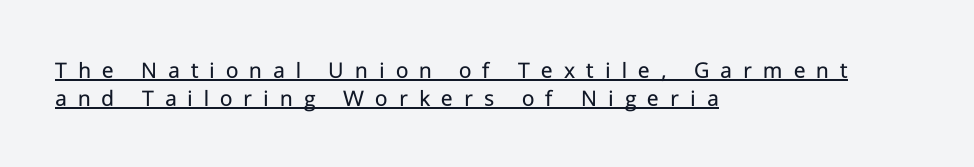
The ragged edge is on the right, which tells us the setting is flush left. Weight: regular or lighter. When letters stand straight like this, we call the style roman or upright. The typesetter has applied underlining to the passage shown. Does extra space separate the letters? Yes, quite a lot of it. Honestly, the rows look squashed on top of each other.
